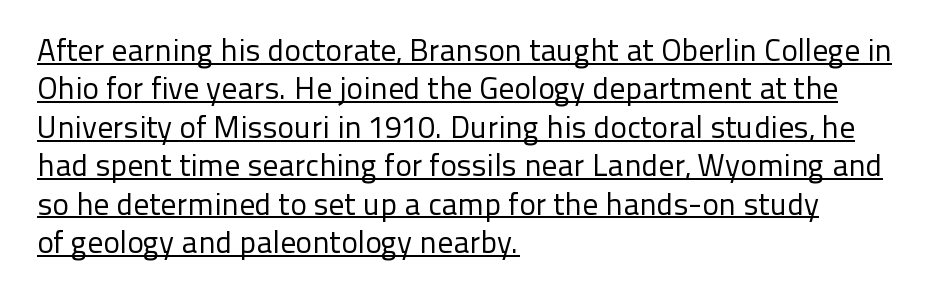
Q: Is the text bold? A: No.
Q: Is the text italic (slanted)? A: No, it is upright.
Q: Is the typeface a serif or a sans-serif typeface? A: Sans-serif.
Q: Is the text underlined? A: Yes.
Q: How is the paragraph aligned? A: Left-aligned.
Q: Is the spacing between letters normal or unusually wide? A: Normal.
Q: Width (condensed, normal, or wide)? A: Normal.
Q: Stroke contrast? A: Low.
Q: x-height? A: Medium.
Q: Monospaced? A: No.
